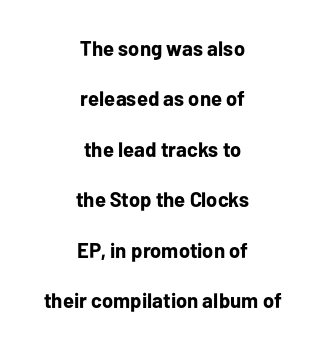
Q: Is the text bold? A: Yes.
Q: Is the text italic (slanted)? A: No, it is upright.
Q: Is the text underlined? A: No.
Q: How is the paragraph aligned? A: Centered.
Q: Is the spacing between letters normal or unusually wide? A: Normal.
Q: Is the spacing between lines tight, normal or loose? A: Loose.
